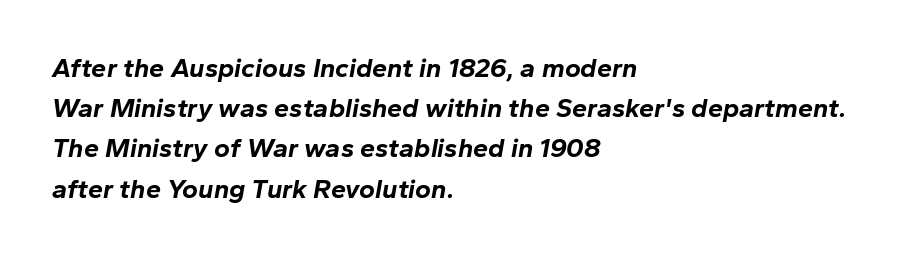
The image shows 27 px bold type, italic (leaning right); set left-aligned, normal line spacing (1.49x), normal letter spacing, not underlined.
